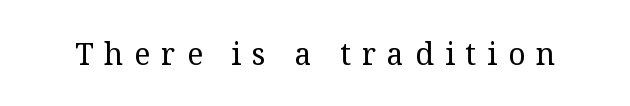
The passage shown is typed in a proportional face where columns would drift. The specimen reads as upright at a glance. Words float on clear page, feet unadorned. Caption: face not bold, strokes unweighted.
